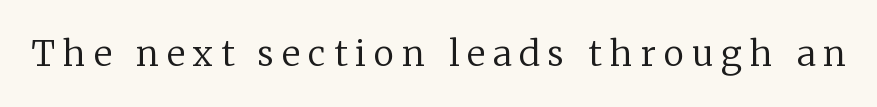
The weight would be labelled regular, book, light, or lighter still. Here the designer chose a conventional face with non-uniform glyph widths. A roman cut, with each character standing at attention. Display-style spreading of the glyphs; the letterfit is very open. The space beneath each line is pristine and unruled. The type family on display is of the serif kind.
